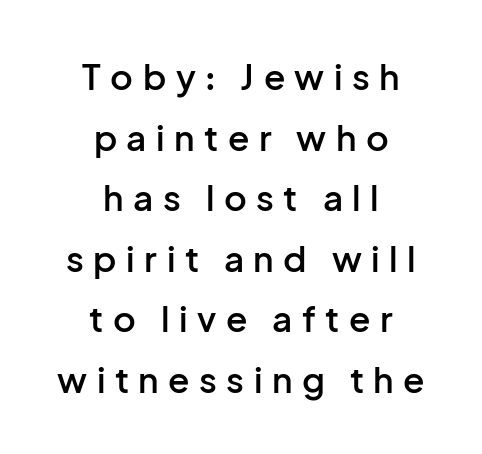
Is there any slant? The stems are plumb. A semibold gives these letters moderate extra thickness, short of bold. Words appear elongated and porous because spacing is wide. The face used here is proportionally spaced, like ordinary book or web type.
